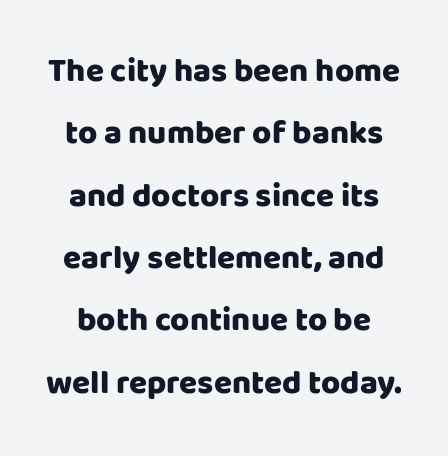
{"serif": "no", "italic": "no", "bold": "yes", "weight": "heavy", "width": "normal", "stroke_contrast": "low", "x_height": "large", "monospaced": "no", "underline": "no", "line_spacing_ratio": 1.89, "letter_spacing": "normal", "letter_spacing_em": 0.0, "glyph_px": 33}
